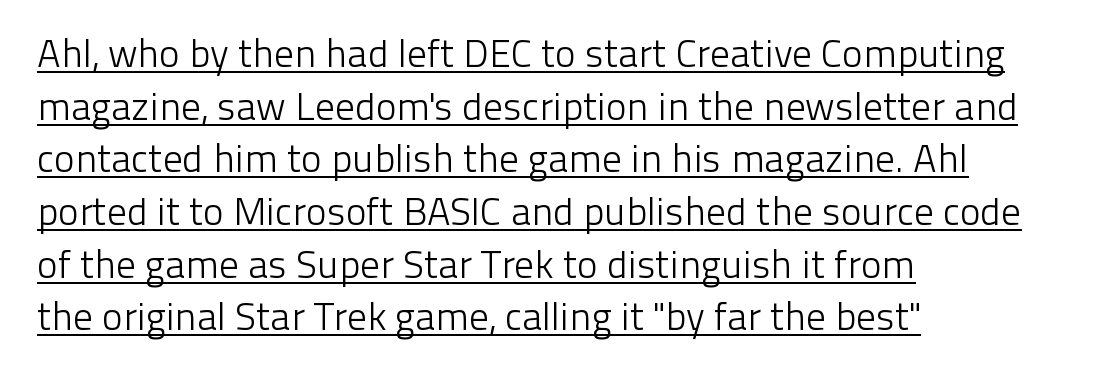
{"serif": "no", "italic": "no", "bold": "no", "weight": "light", "width": "normal", "stroke_contrast": "low", "x_height": "medium", "monospaced": "no", "underline": "yes", "align": "left", "line_spacing": "normal", "line_spacing_ratio": 1.35, "letter_spacing": "normal", "letter_spacing_em": 0.0, "glyph_px": 39}
